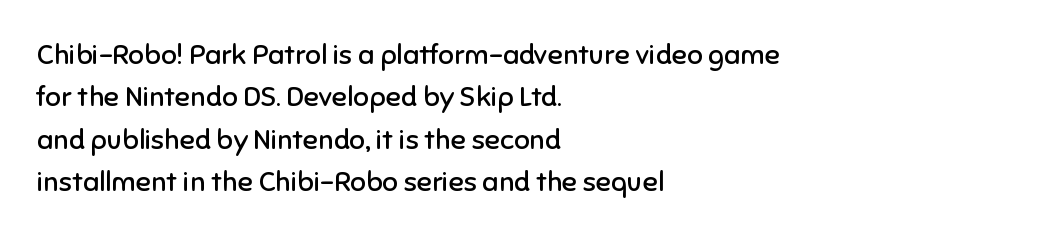
Alignment: flush left. Beneath every word, the page is bare. Successive baselines arrive at the customary interval. The rendering keeps characters at their native spacing. The glyphs in this specimen are sans serif. Note the varied advance widths — an 'i' is clearly narrower than an 'm'.
